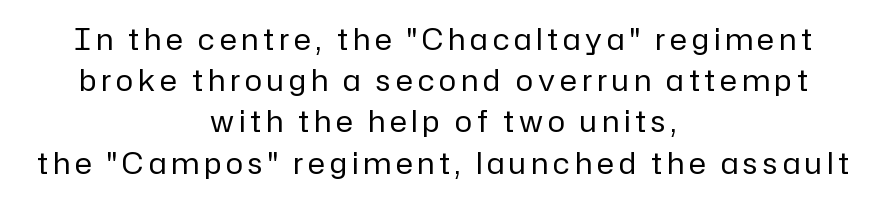
Notice how the stems are strictly vertical — no italics here. The paragraph shown floats in the horizontal middle. A typesetter would label this face a sans. The space between consecutive lines is moderate. A light-to-regular cut is what we see here. These lines are rendered in a variable-pitch font.
